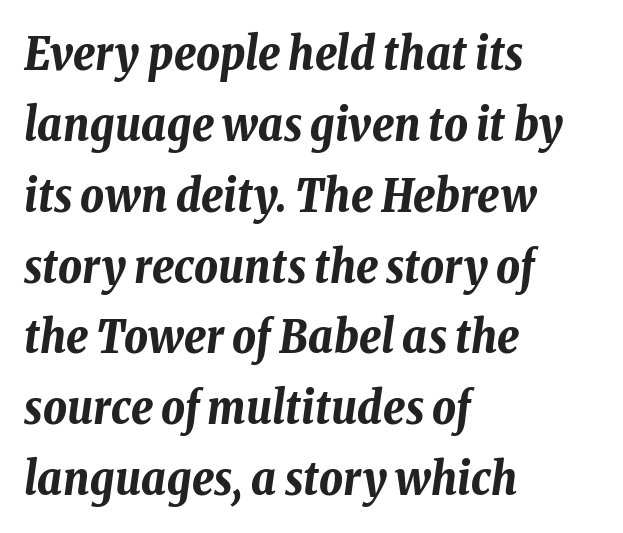
The image shows 46 px bold, condensed type, italic (leaning right); set left-aligned, normal line spacing (1.54x), normal letter spacing, not underlined; low stroke contrast and a medium x-height.
